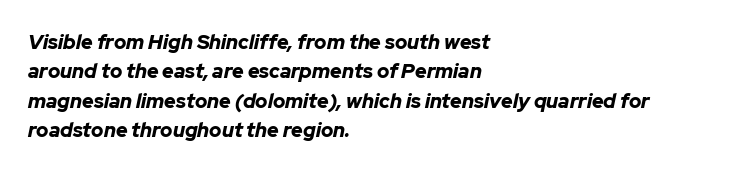
Q: Is the text bold? A: Yes.
Q: Is the text italic (slanted)? A: Yes, it leans right by about 12 degrees.
Q: Is the text underlined? A: No.
Q: How is the paragraph aligned? A: Left-aligned.
Q: Is the spacing between letters normal or unusually wide? A: Normal.
Q: Is the spacing between lines tight, normal or loose? A: Normal.
